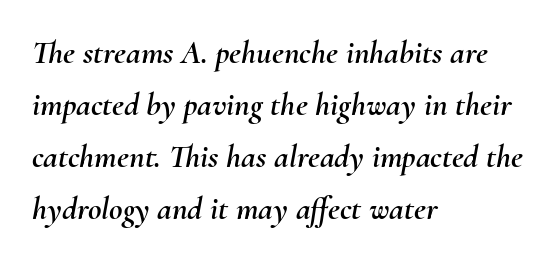
The image shows 33 px text type, italic (leaning right); set left-aligned, normal line spacing (1.58x), normal letter spacing, not underlined; medium stroke contrast and a small x-height.
